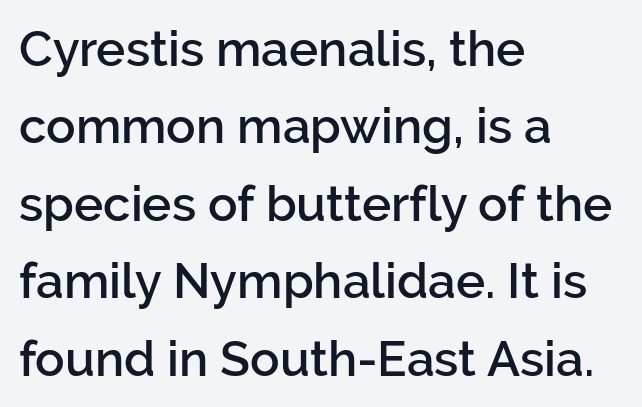
Q: Is the text bold? A: Semi-bold.
Q: Is the text italic (slanted)? A: No, it is upright.
Q: Is the typeface a serif or a sans-serif typeface? A: Sans-serif.
Q: Is the text underlined? A: No.
Q: How is the paragraph aligned? A: Left-aligned.
Q: Is the spacing between letters normal or unusually wide? A: Normal.
Q: Is the spacing between lines tight, normal or loose? A: Normal.
Q: Width (condensed, normal, or wide)? A: Normal.
Q: Stroke contrast? A: Low.
Q: x-height? A: Medium.
Q: Monospaced? A: No.
